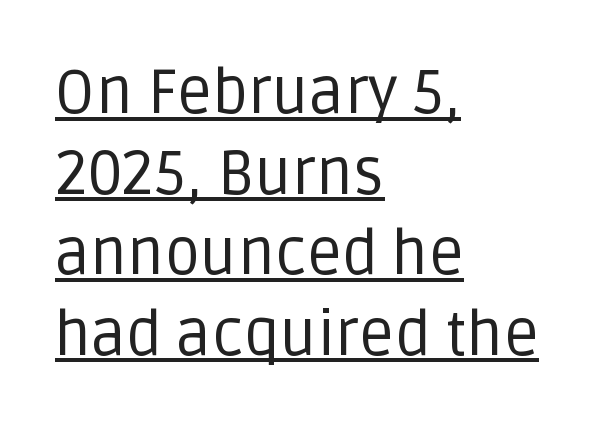
Q: Is the text bold? A: No.
Q: Is the text italic (slanted)? A: No, it is upright.
Q: Is the typeface a serif or a sans-serif typeface? A: Sans-serif.
Q: Is the text underlined? A: Yes.
Q: How is the paragraph aligned? A: Left-aligned.
Q: Is the spacing between letters normal or unusually wide? A: Normal.
Q: Is the spacing between lines tight, normal or loose? A: Normal.
Q: Width (condensed, normal, or wide)? A: Normal.
Q: Stroke contrast? A: Low.
Q: x-height? A: Large.
Q: Monospaced? A: No.
